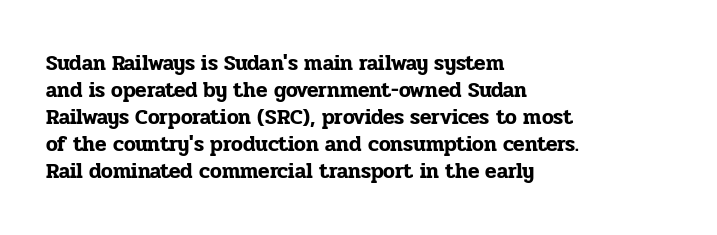
The image shows 21 px text type, upright; set left-aligned, normal line spacing (1.29x), normal letter spacing, not underlined.
